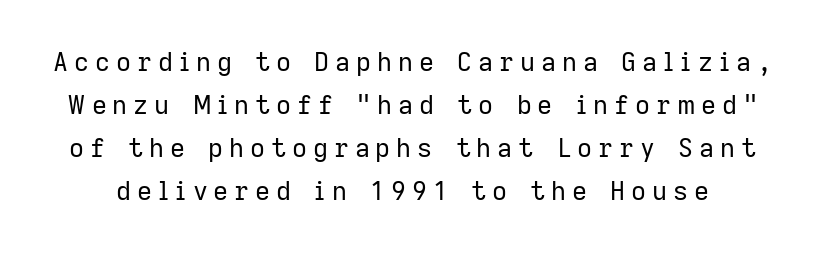
{"italic": "no", "bold": "no", "underline": "no", "line_spacing": "normal", "line_spacing_ratio": 1.65, "letter_spacing": "wide", "letter_spacing_em": 0.23, "glyph_px": 26}
